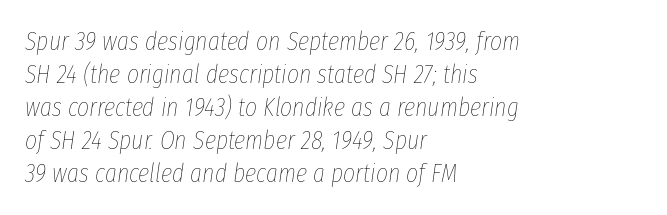
Q: Is the text bold? A: No.
Q: Is the text italic (slanted)? A: Yes, it leans right by about 8 degrees.
Q: Is the text underlined? A: No.
Q: How is the paragraph aligned? A: Left-aligned.
Q: Is the spacing between letters normal or unusually wide? A: Normal.
Q: Is the spacing between lines tight, normal or loose? A: Normal.
